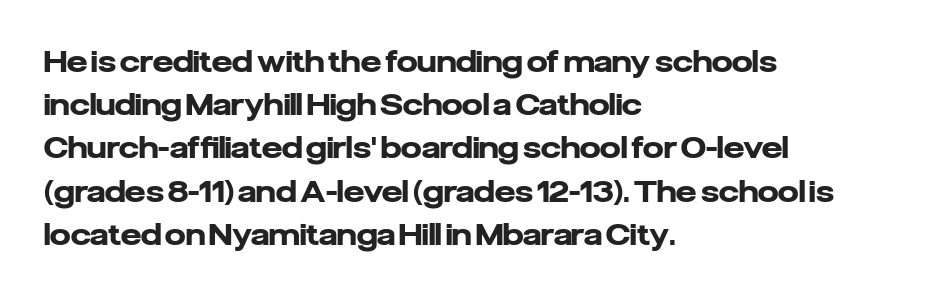
{"serif": "no", "italic": "no", "bold": "yes", "weight": "heavy", "width": "normal", "stroke_contrast": "low", "x_height": "medium", "monospaced": "no", "underline": "no", "align": "left", "line_spacing": "normal", "line_spacing_ratio": 1.49, "letter_spacing": "normal", "letter_spacing_em": 0.0, "glyph_px": 29}
